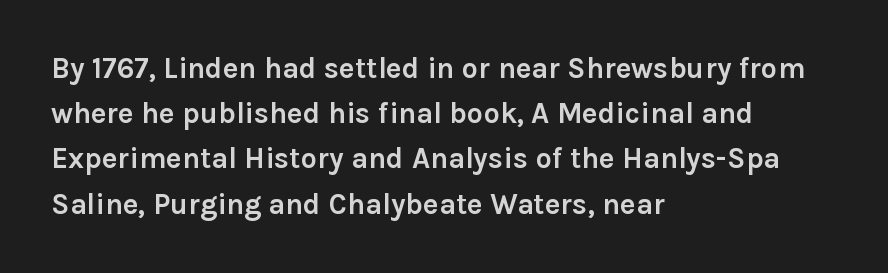
{"serif": "no", "italic": "no", "bold": "yes", "weight": "semibold", "width": "normal", "stroke_contrast": "low", "x_height": "medium", "monospaced": "no", "underline": "no", "align": "left", "line_spacing": "normal", "line_spacing_ratio": 1.56, "letter_spacing": "normal", "letter_spacing_em": 0.0, "glyph_px": 29}
